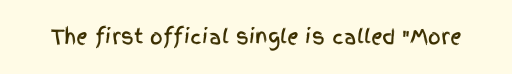
{"italic": "no", "underline": "no", "letter_spacing": "normal", "letter_spacing_em": 0.0, "glyph_px": 20}
